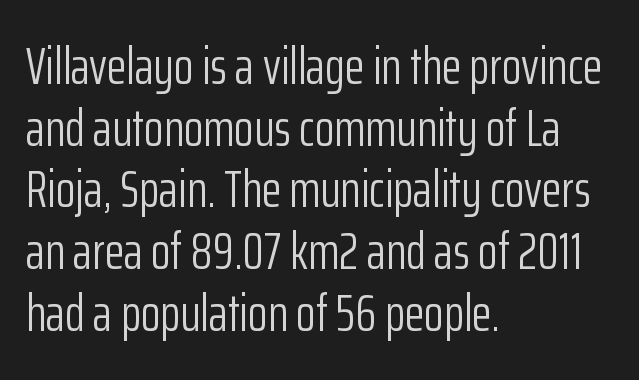
{"serif": "no", "italic": "no", "bold": "no", "weight": "light", "width": "condensed", "stroke_contrast": "low", "x_height": "medium", "monospaced": "no", "underline": "no", "align": "left", "line_spacing_ratio": 1.21, "letter_spacing": "normal", "letter_spacing_em": 0.0, "glyph_px": 51}
